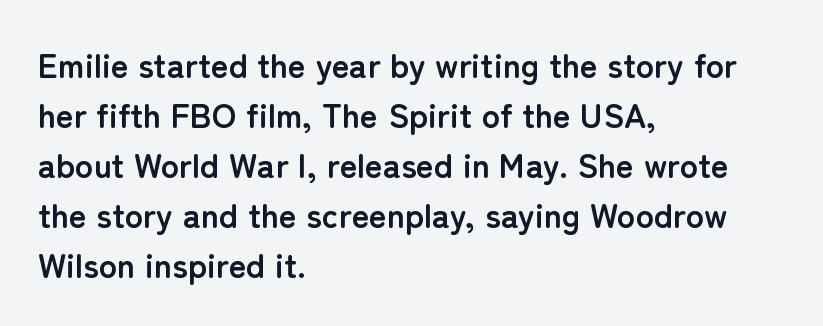
Q: Is the text bold? A: Yes.
Q: Is the text italic (slanted)? A: No, it is upright.
Q: Is the typeface a serif or a sans-serif typeface? A: Sans-serif.
Q: Is the text underlined? A: No.
Q: How is the paragraph aligned? A: Left-aligned.
Q: Is the spacing between letters normal or unusually wide? A: Normal.
Q: Is the spacing between lines tight, normal or loose? A: Normal.
Q: Width (condensed, normal, or wide)? A: Normal.
Q: Stroke contrast? A: Low.
Q: x-height? A: Medium.
Q: Monospaced? A: No.
